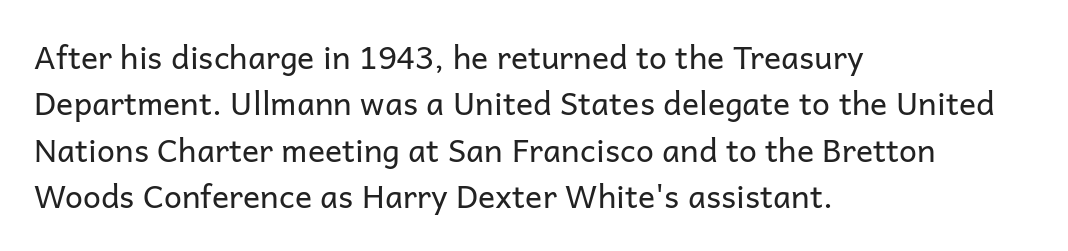
A student would call this left alignment; a typographer would say flush left, rag right. Lines of text with bare space underneath. The strokes are not fattened; the text isn't bold. Does extra space separate the letters? No, they use regular spacing. Does the lettering tilt? It doesn't — this is upright. The vertical gap from one line to the next is medium.
